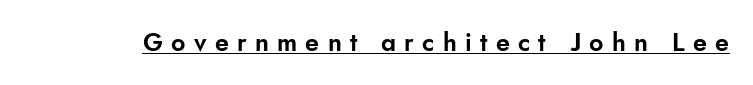
A typesetter would mark this as roman, not italic. Glyph-to-glyph distance is far greater than everyday printed text. What decoration does the sample have? An underline.
